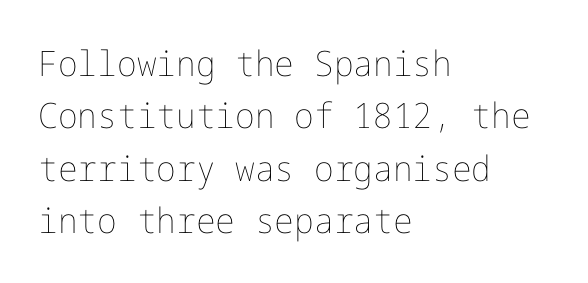
The image shows 35 px thin type, upright; set left-aligned, normal line spacing (1.5x), normal letter spacing, not underlined; low stroke contrast and a medium x-height.
